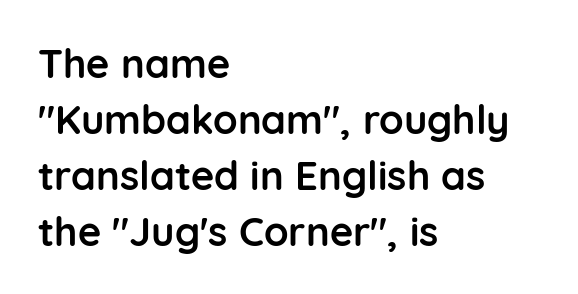
Reading down the block, your eye returns to a fixed left position each line. Honestly, the row spacing looks completely unremarkable. The face used here is a sans, in the tradition of grotesques and geometrics. The space beneath each line is pristine and unruled. Each letter keeps its own natural width here, so spacing adapts to shape.
